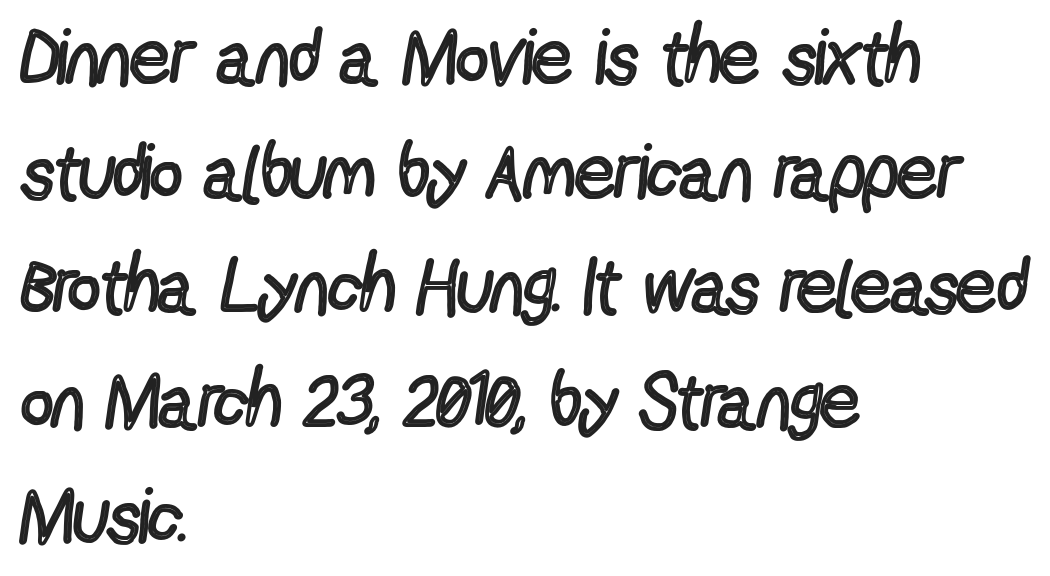
The image shows 78 px regular-weight, condensed sans-serif type; set left-aligned, normal line spacing (1.47x), normal letter spacing, not underlined; a medium x-height.
